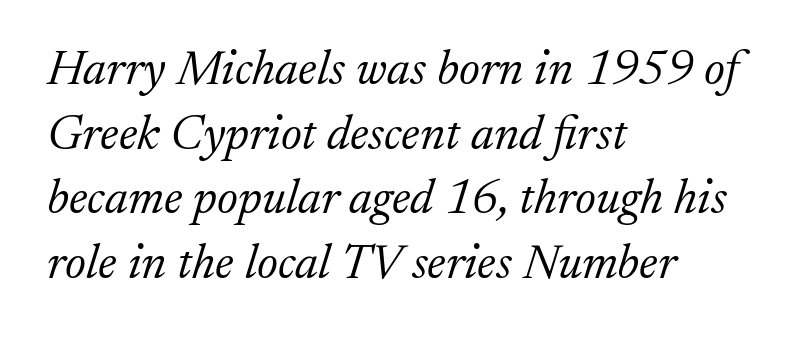
Compared with a centered layout, this one pins lines to the left instead. The face used here is rendered with its standard letterfit. The weight would be labelled regular, book, light, or lighter still. Beneath every word, the page is bare.
